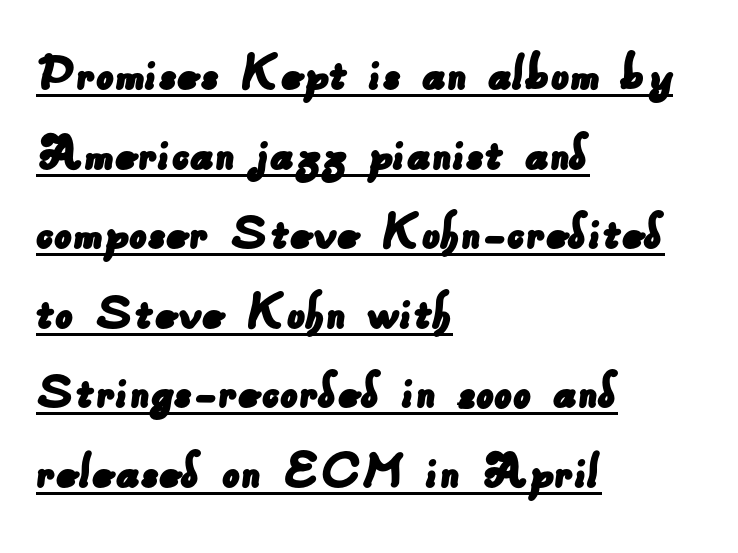
All the whitespace from short lines collects on the right. Glyph-to-glyph distance matches everyday printed text. Beneath each row of characters lies a ruled line. Baseline-to-baseline distance is the conventional proportion of letter height. The text was rendered using a sans face with plain stroke endings.
